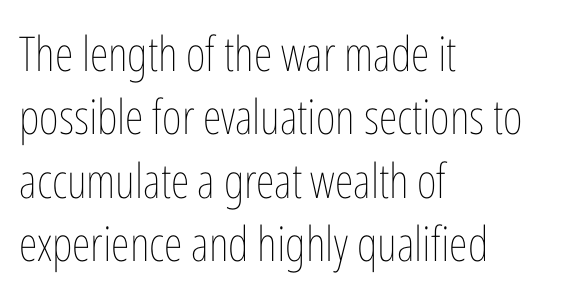
Q: Is the text bold? A: No.
Q: Is the text italic (slanted)? A: No, it is upright.
Q: Is the text underlined? A: No.
Q: How is the paragraph aligned? A: Left-aligned.
Q: Is the spacing between letters normal or unusually wide? A: Normal.
Q: Is the spacing between lines tight, normal or loose? A: Normal.
Q: Width (condensed, normal, or wide)? A: Condensed.
Q: Stroke contrast? A: Low.
Q: x-height? A: Medium.
Q: Monospaced? A: No.
